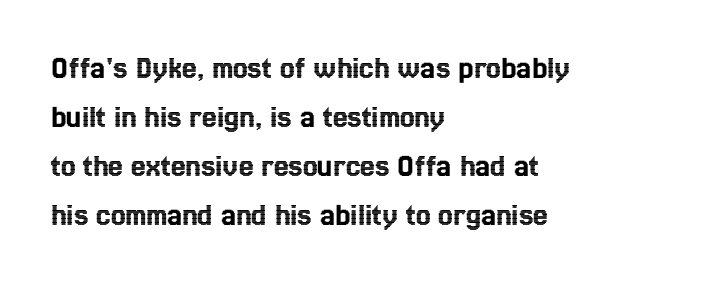
Q: Is the text italic (slanted)? A: No, it is upright.
Q: Is the text underlined? A: No.
Q: How is the paragraph aligned? A: Left-aligned.
Q: Is the spacing between letters normal or unusually wide? A: Normal.
Q: Is the spacing between lines tight, normal or loose? A: Normal.
Q: Width (condensed, normal, or wide)? A: Condensed.
Q: x-height? A: Medium.
Q: Monospaced? A: No.
